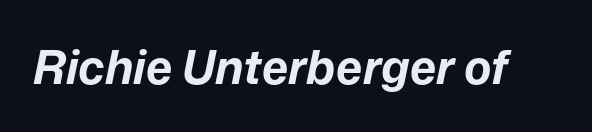
Each letter keeps its own natural width here, so spacing adapts to shape. Nobody drew a line under any word here. How heavy is the stroke? Heavy — this is a bold. The axis of the letterforms is tilted away from vertical.
